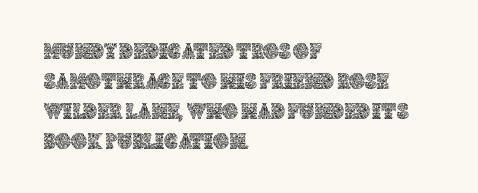
The image shows 22 px text type, upright; set left-aligned, normal line spacing (1.37x), normal letter spacing, not underlined.
